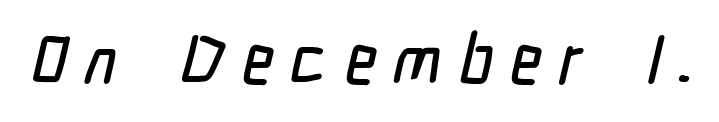
{"serif": "no", "width": "condensed", "stroke_contrast": "low", "x_height": "medium", "monospaced": "no", "underline": "no", "letter_spacing": "wide", "letter_spacing_em": 0.26, "glyph_px": 67}
